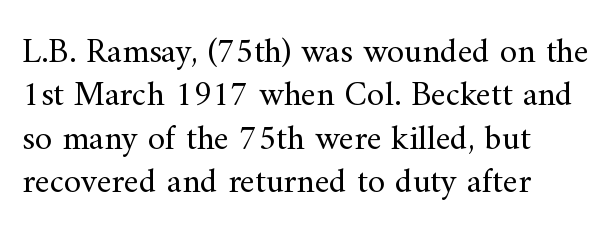
The image shows 35 px regular-weight serif type, upright; set left-aligned, line spacing 1.24x, normal letter spacing, not underlined; medium stroke contrast and a small x-height.
